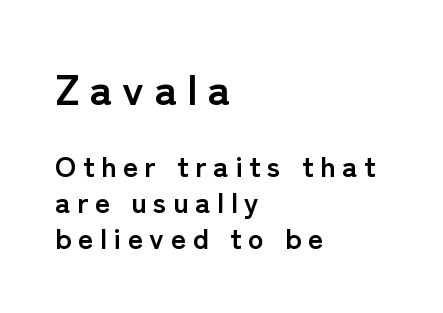
Q: Is the text bold? A: Yes.
Q: Is the text italic (slanted)? A: No, it is upright.
Q: Is the typeface a serif or a sans-serif typeface? A: Sans-serif.
Q: Is the text underlined? A: No.
Q: How is the paragraph aligned? A: Left-aligned.
Q: Is the spacing between letters normal or unusually wide? A: Unusually wide.
Q: Which block of text is set in a larger size, the first (top) or the second (bottom)? A: The first (top) one.
Q: Width (condensed, normal, or wide)? A: Normal.
Q: Stroke contrast? A: Low.
Q: x-height? A: Medium.
Q: Monospaced? A: No.
